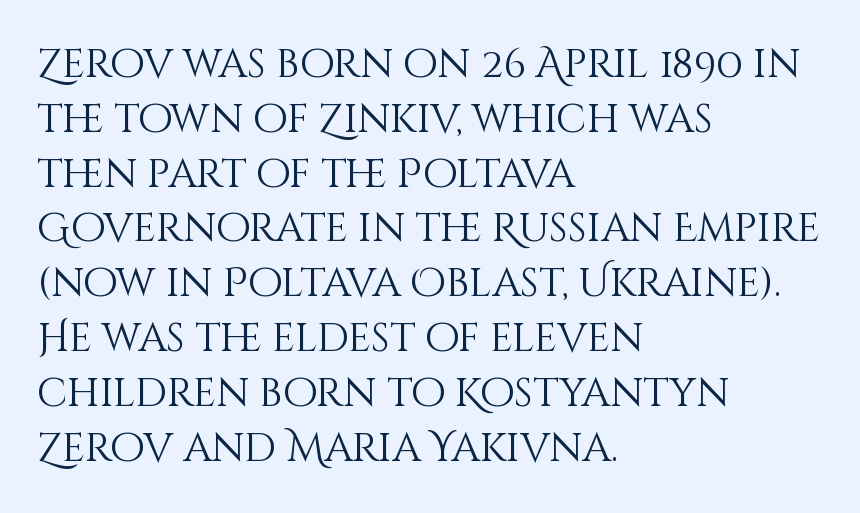
Q: Is the text bold? A: No.
Q: Is the text italic (slanted)? A: No, it is upright.
Q: Is the text underlined? A: No.
Q: How is the paragraph aligned? A: Left-aligned.
Q: Is the spacing between letters normal or unusually wide? A: Normal.
Q: Is the spacing between lines tight, normal or loose? A: Normal.
Q: Width (condensed, normal, or wide)? A: Normal.
Q: Stroke contrast? A: Medium.
Q: x-height? A: Large.
Q: Monospaced? A: No.
